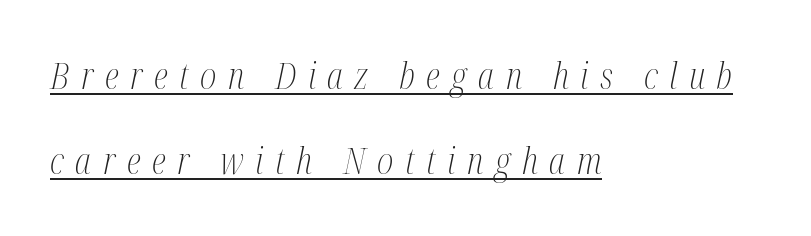
In terms of letterform style, serifs are clearly present. This sample trades compactness for vertical openness between lines. Short and long lines alike share a common starting point at left. You could not count columns in this text — the font is proportionally spaced. In terms of posture, this sample is oblique. This is not heavy type; no bold has been used.
